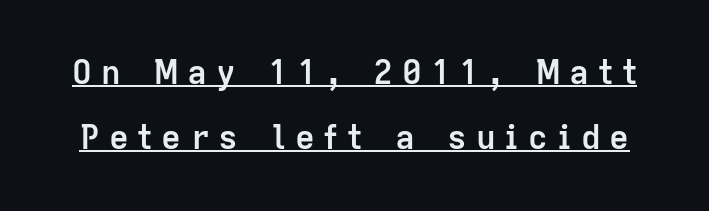
The rendering uses natural spacing where letterforms have individual widths. Plenty of ink on the page — the face is bold. Baseline-to-baseline distance is far greater than the letter height. Somebody hit Ctrl+U on this one — the words are underlined.
